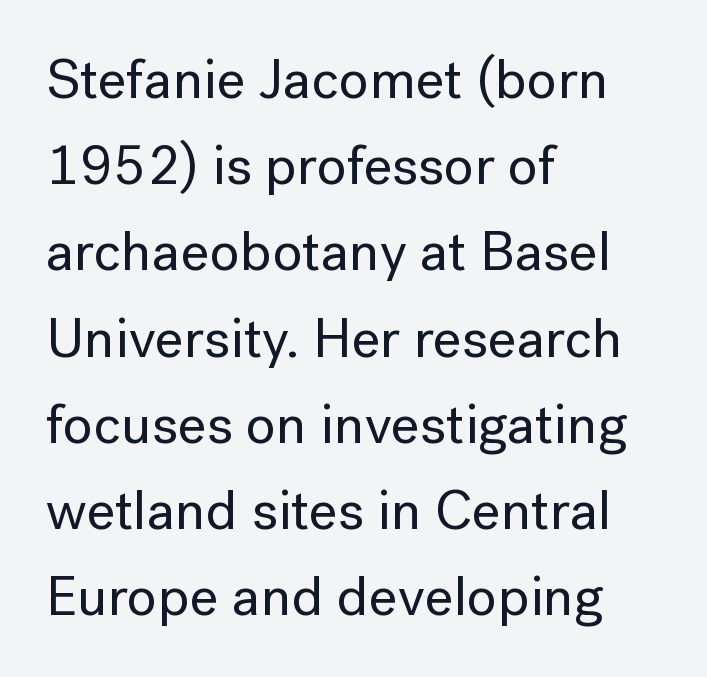
{"serif": "no", "italic": "no", "width": "normal", "stroke_contrast": "low", "x_height": "medium", "monospaced": "no", "underline": "no", "align": "left", "line_spacing": "normal", "line_spacing_ratio": 1.54, "letter_spacing": "normal", "letter_spacing_em": 0.0, "glyph_px": 56}
